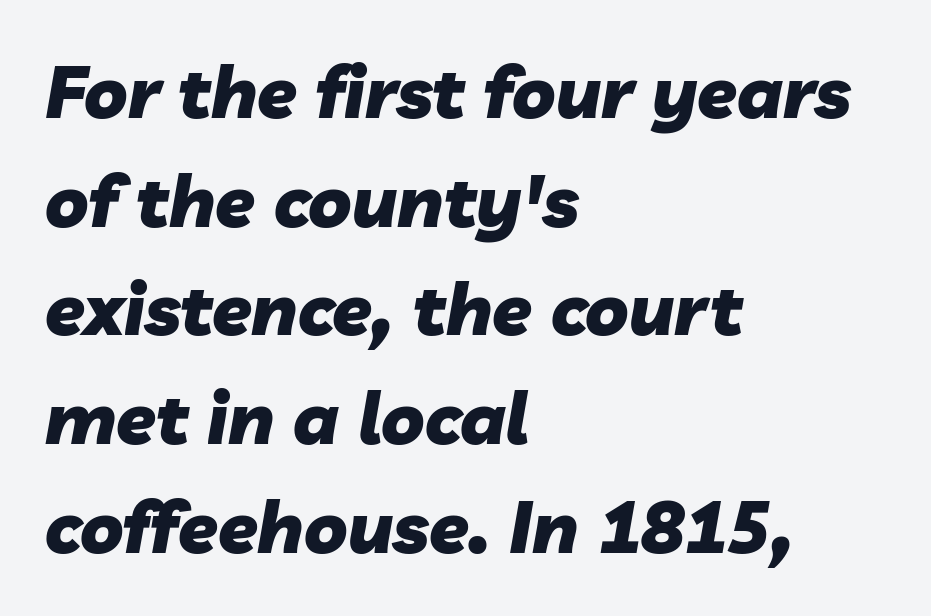
The image shows 72 px heavy type, italic (leaning right); set left-aligned, normal line spacing (1.51x), normal letter spacing, not underlined; low stroke contrast and a medium x-height.
